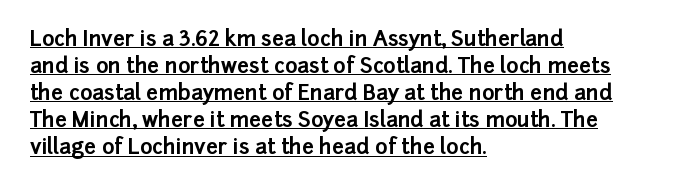
Horizontal alignment here is leftward, the default for most running prose. Normally led — the rows are evenly, conventionally spaced. Italic: no, the glyphs are upright roman. Descenders here cross a horizontal rule under the line. Each glyph is drawn with heavy, bold strokes. The letterforms sit shoulder to shoulder at normal distance.
